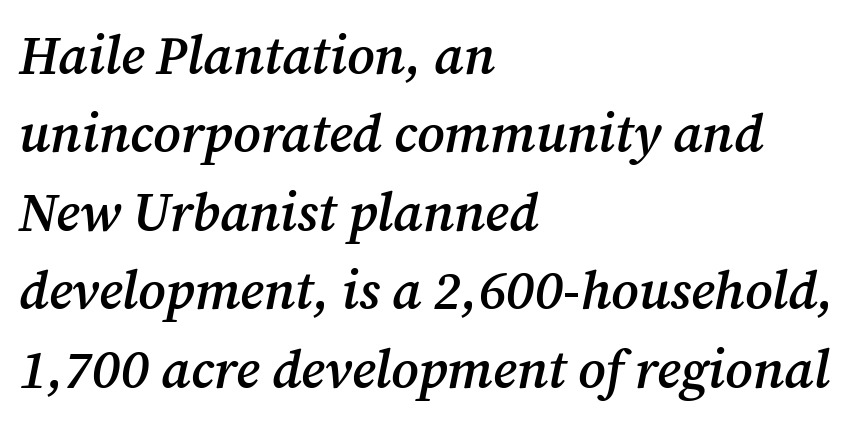
Q: Is the text bold? A: Semi-bold.
Q: Is the text italic (slanted)? A: Yes, it leans right by about 12 degrees.
Q: Is the typeface a serif or a sans-serif typeface? A: Serif.
Q: Is the text underlined? A: No.
Q: How is the paragraph aligned? A: Left-aligned.
Q: Is the spacing between letters normal or unusually wide? A: Normal.
Q: Is the spacing between lines tight, normal or loose? A: Normal.
Q: Width (condensed, normal, or wide)? A: Normal.
Q: Stroke contrast? A: Medium.
Q: x-height? A: Medium.
Q: Monospaced? A: No.
